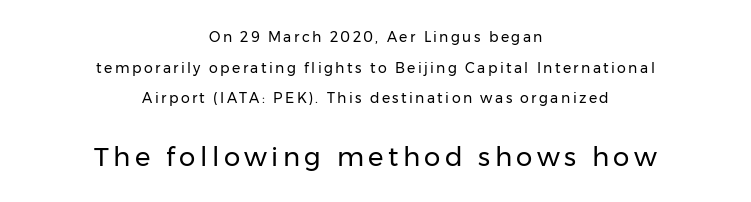
{"italic": "no", "bold": "no", "underline": "no", "align": "center", "line_spacing": "loose", "line_spacing_ratio": 2.18, "larger_block": "second", "size_ratio": 1.86, "glyph_px": 26}
